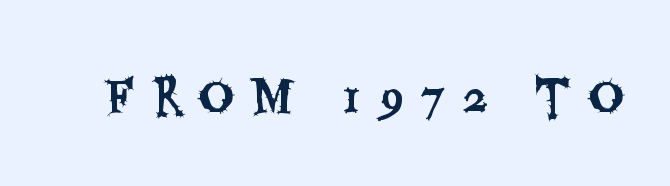
Look at the bottom of the vertical strokes: they stop flat, with no serifs. The letters stand straight up with perfectly vertical stems. The space directly below the letters is spotless. Students, note that the glyphs here are deliberately spaced far apart. Note the varied advance widths — an 'i' is clearly narrower than an 'm'.
